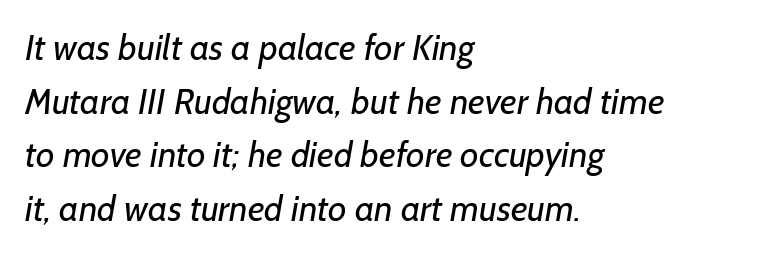
The image shows 36 px regular-weight sans-serif type; set left-aligned, normal line spacing (1.49x), normal letter spacing, not underlined; low stroke contrast and a medium x-height.
